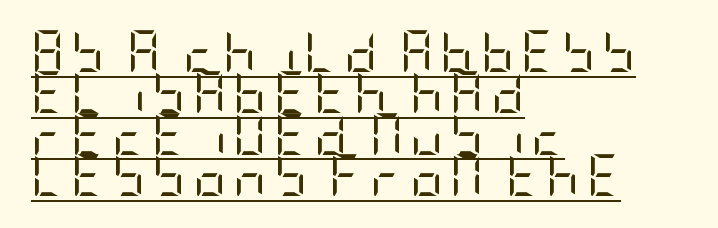
Notice how the stems are strictly vertical — no italics here. Unlike a traditional serif, this face leaves its strokes unadorned. Vertically, the passage feels compressed, each row crowding the next. Is the block centered? No — it sits flush against the left margin. Beneath each row of characters lies a ruled line.
